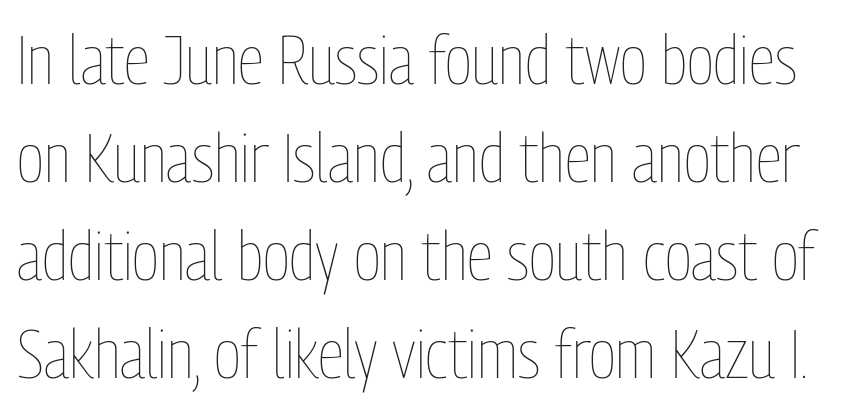
{"italic": "no", "bold": "no", "weight": "thin", "width": "condensed", "stroke_contrast": "low", "x_height": "medium", "monospaced": "no", "underline": "no", "line_spacing": "normal", "line_spacing_ratio": 1.42, "letter_spacing": "normal", "letter_spacing_em": 0.0, "glyph_px": 69}
